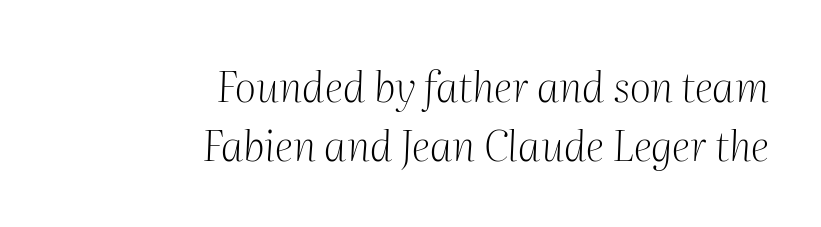
The space beneath each line is pristine and unruled. Each letter keeps its own natural width here, so spacing adapts to shape. No extra ink here — the face is not bold. What kind of face is this? One with serifs. This rendering uses right alignment, leaving the left contour irregular. The line-height multiplier appears to be the usual default.
